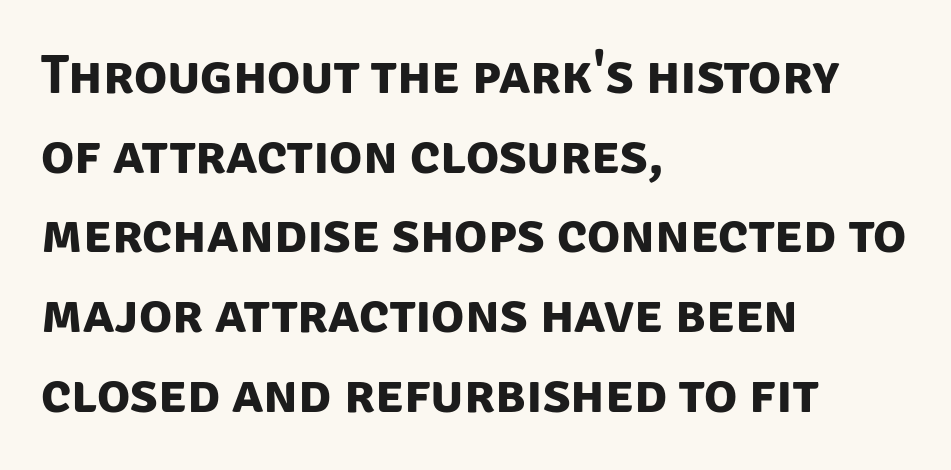
The image shows 55 px bold sans-serif type; set left-aligned, normal line spacing (1.45x), normal letter spacing, not underlined; low stroke contrast and a large x-height.
